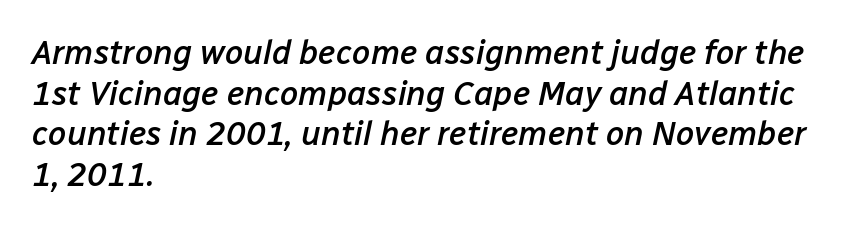
{"italic": "yes", "lean": "right", "slant_degrees": 12, "bold": "semi", "weight": "semibold", "width": "normal", "stroke_contrast": "low", "x_height": "medium", "monospaced": "no", "underline": "no", "align": "left", "line_spacing_ratio": 1.23, "letter_spacing": "normal", "letter_spacing_em": 0.0, "glyph_px": 33}
